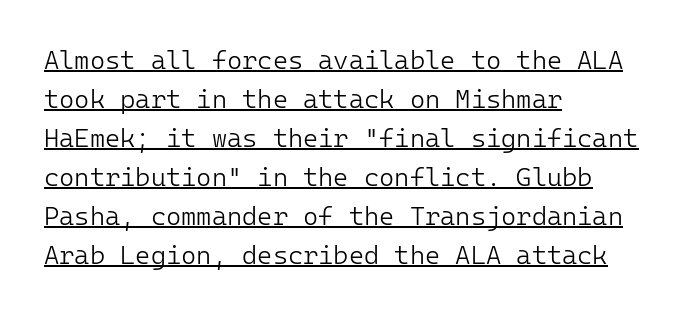
Decoration check: the copy is underlined. No italicization has been applied; the sample stays upright. Stems here are at most as thick as an everyday book face. The typesetter chose a ragged-right arrangement here.
